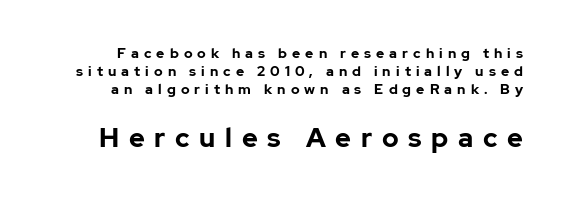
{"italic": "no", "bold": "yes", "underline": "no", "line_spacing": "normal", "line_spacing_ratio": 1.29, "letter_spacing": "wide", "letter_spacing_em": 0.36, "larger_block": "second", "size_ratio": 1.93, "glyph_px": 27}
